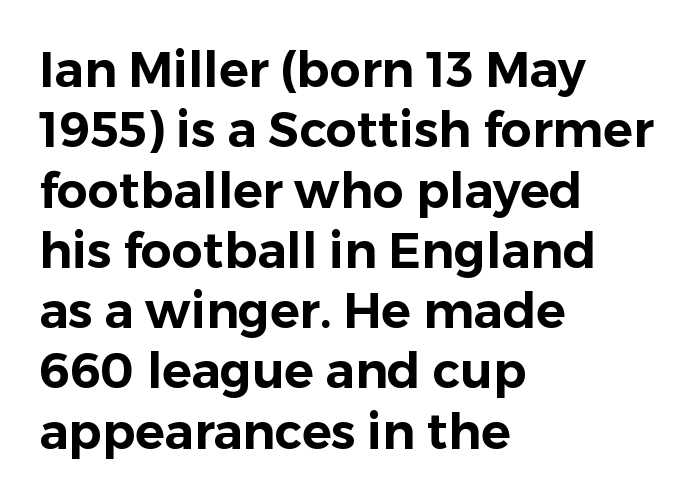
The image shows 49 px sans-serif type, upright; set left-aligned, line spacing 1.23x, normal letter spacing, not underlined; low stroke contrast and a medium x-height.
